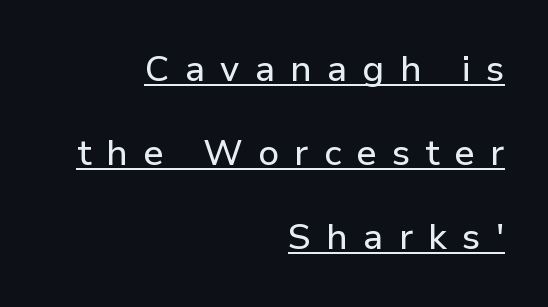
The image shows 36 px sans-serif type, upright; set right-aligned, loose line spacing (2.34x), unusually wide letter spacing (+0.42 em), underlined; low stroke contrast and a medium x-height.
